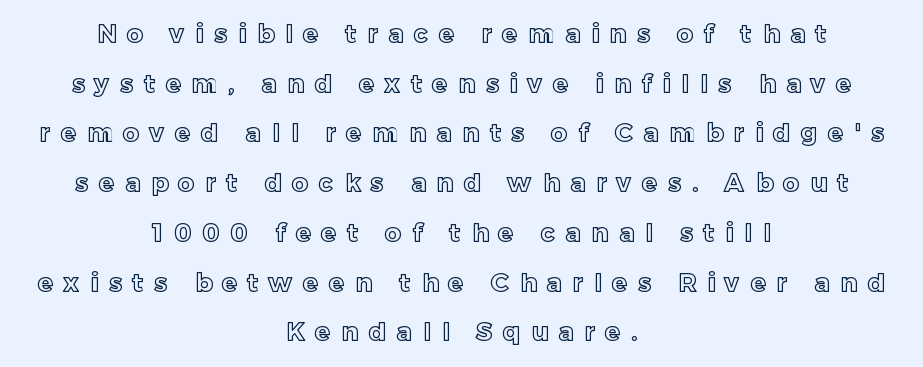
Tracking value appears strongly positive — letters spread wide. Each row of text sits above clean, open space. This rendering uses center alignment, leaving both contours irregular but symmetric. Does the lettering tilt? It doesn't — this is upright. Reading down the column, the eye jumps a long way to each next line.
